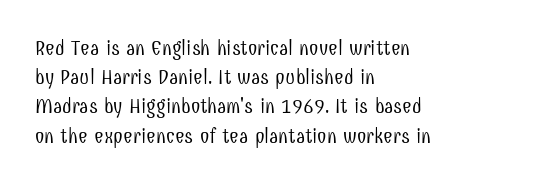
{"italic": "no", "bold": "no", "underline": "no", "align": "left", "line_spacing": "normal", "line_spacing_ratio": 1.39, "letter_spacing": "normal", "letter_spacing_em": 0.0, "glyph_px": 21}
